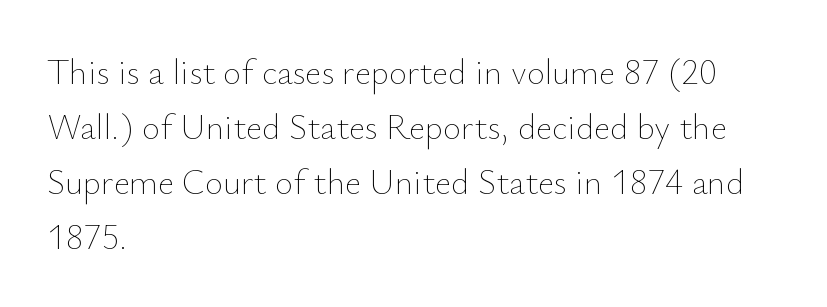
Heft: none added — not bold. Proportional: the letters do not fall into vertical columns. Any mark beneath the type? The region is blank. Line starts are locked; line ends wander. Students, observe: this is what conventionally led text looks like. Vertical strokes here are truly vertical.
